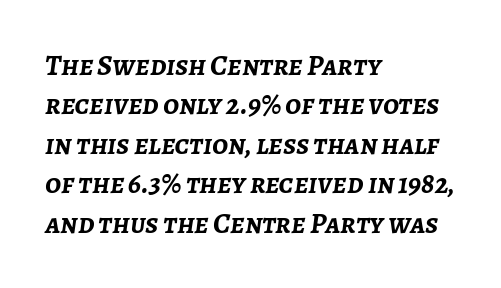
Q: Is the text bold? A: Yes.
Q: Is the text italic (slanted)? A: Yes, it leans right by about 7 degrees.
Q: Is the text underlined? A: No.
Q: How is the paragraph aligned? A: Left-aligned.
Q: Is the spacing between letters normal or unusually wide? A: Normal.
Q: Is the spacing between lines tight, normal or loose? A: Normal.
Q: Width (condensed, normal, or wide)? A: Normal.
Q: Stroke contrast? A: Low.
Q: x-height? A: Medium.
Q: Monospaced? A: No.
